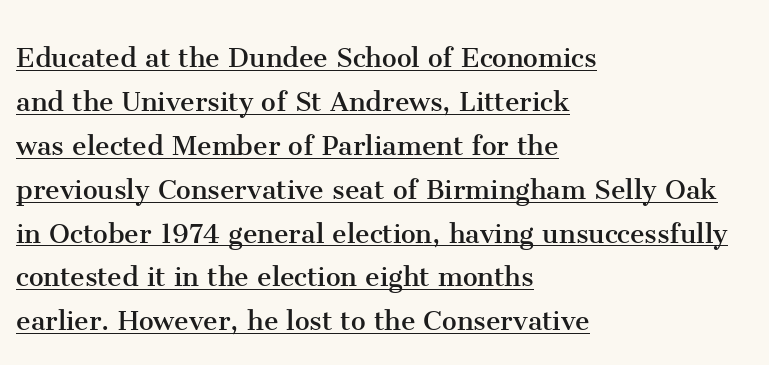
{"serif": "yes", "italic": "no", "bold": "no", "weight": "regular", "width": "normal", "stroke_contrast": "medium", "x_height": "medium", "monospaced": "no", "underline": "yes", "align": "left", "line_spacing": "normal", "line_spacing_ratio": 1.33, "letter_spacing": "normal", "letter_spacing_em": 0.0, "glyph_px": 33}
